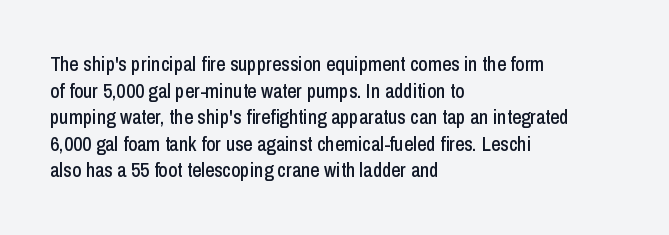
{"italic": "no", "underline": "no", "align": "left", "line_spacing": "normal", "line_spacing_ratio": 1.33, "letter_spacing": "normal", "letter_spacing_em": 0.0, "glyph_px": 20}
